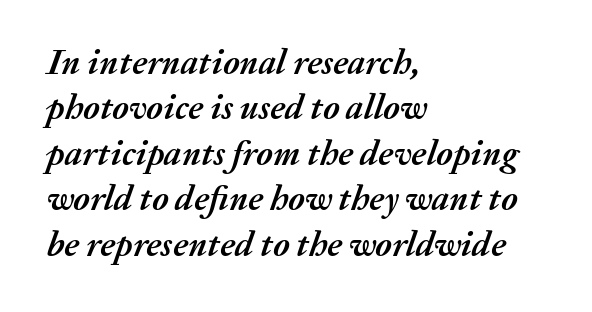
{"italic": "yes", "lean": "right", "slant_degrees": 20, "bold": "yes", "weight": "semibold", "width": "normal", "stroke_contrast": "medium", "x_height": "medium", "monospaced": "no", "underline": "no", "align": "left", "line_spacing": "normal", "line_spacing_ratio": 1.3, "letter_spacing": "normal", "letter_spacing_em": 0.0, "glyph_px": 35}
